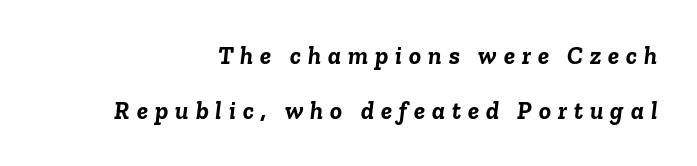
The glyphs are unaccompanied by any horizontal stroke below them. The gaps between neighbouring characters are conspicuously large. Students, observe: this is what heavily led, spacious text looks like. Every character sits at an angle, as italics do. Typeset ragged left — the right edge is the straight one.
